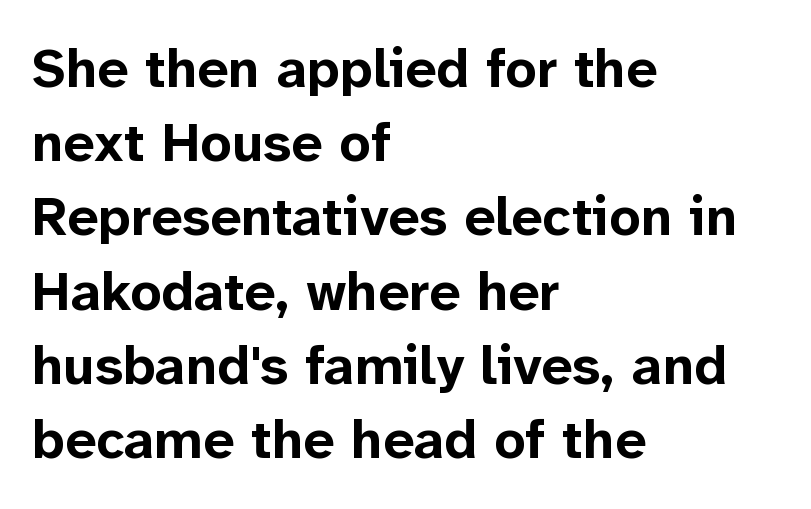
The letters stand straight up with perfectly vertical stems. All the whitespace from short lines collects on the right. Notice how descenders clear the ascenders below comfortably — that's standard leading. The letters sit at their default tracking, neither squeezed nor spread. Quick note: underline off.
